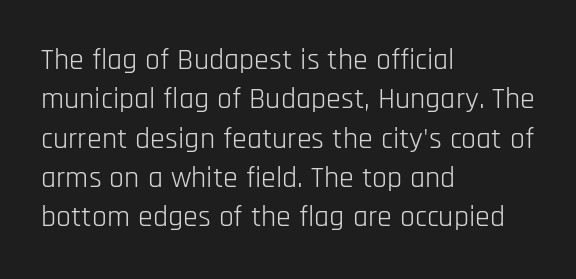
{"serif": "no", "italic": "no", "bold": "no", "weight": "light", "width": "condensed", "stroke_contrast": "low", "x_height": "large", "monospaced": "no", "underline": "no", "align": "left", "line_spacing": "normal", "line_spacing_ratio": 1.31, "letter_spacing": "normal", "letter_spacing_em": 0.0, "glyph_px": 30}
